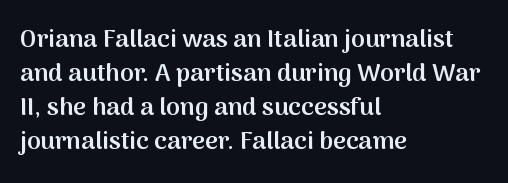
Do the letters lean? They stand straight. Set as a demibold, roughly 600 on the weight scale. Interline gaps are of average width in this sample. Has an underline been added? It has not. In CSS terms this would be text-align: left. The passage shown has conventional tracking throughout.
